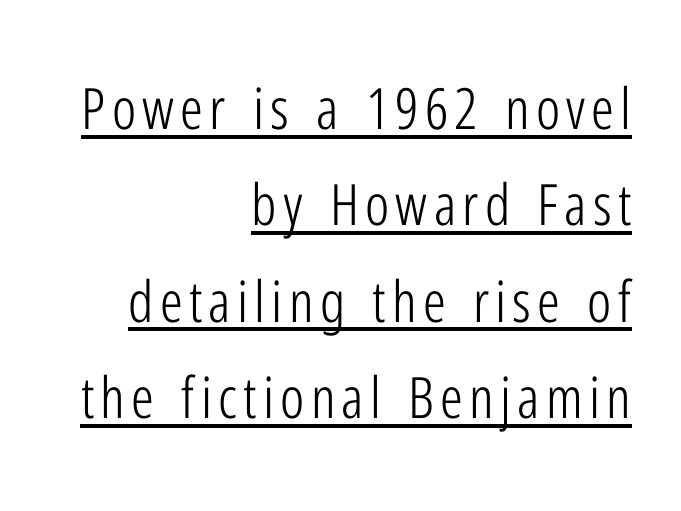
Q: Is the text bold? A: No.
Q: Is the text italic (slanted)? A: No, it is upright.
Q: Is the typeface a serif or a sans-serif typeface? A: Sans-serif.
Q: Is the text underlined? A: Yes.
Q: How is the paragraph aligned? A: Right-aligned.
Q: Is the spacing between lines tight, normal or loose? A: Normal.
Q: Width (condensed, normal, or wide)? A: Condensed.
Q: Stroke contrast? A: Low.
Q: x-height? A: Medium.
Q: Monospaced? A: No.
